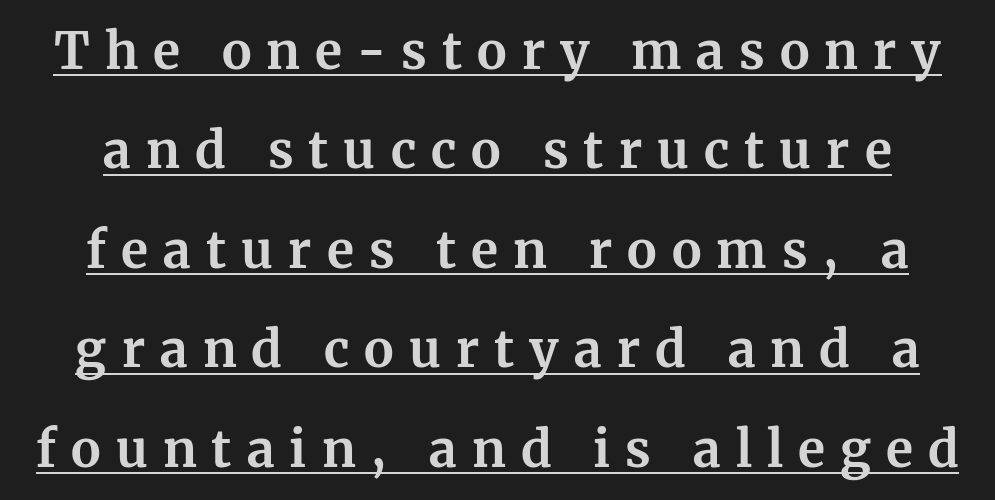
Does the lettering tilt? It doesn't — this is upright. How would I describe the line gaps? Wide and relaxed. Looks like someone drew a line under every word here. The type is letterspaced generously, with wide tracking. The rendering uses natural spacing where letterforms have individual widths.
